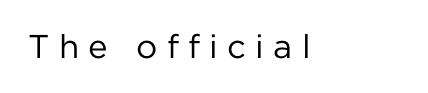
Q: Is the text bold? A: No.
Q: Is the text italic (slanted)? A: No, it is upright.
Q: Is the typeface a serif or a sans-serif typeface? A: Sans-serif.
Q: Is the text underlined? A: No.
Q: Is the spacing between letters normal or unusually wide? A: Unusually wide.
Q: Width (condensed, normal, or wide)? A: Normal.
Q: Stroke contrast? A: Low.
Q: x-height? A: Medium.
Q: Monospaced? A: No.
